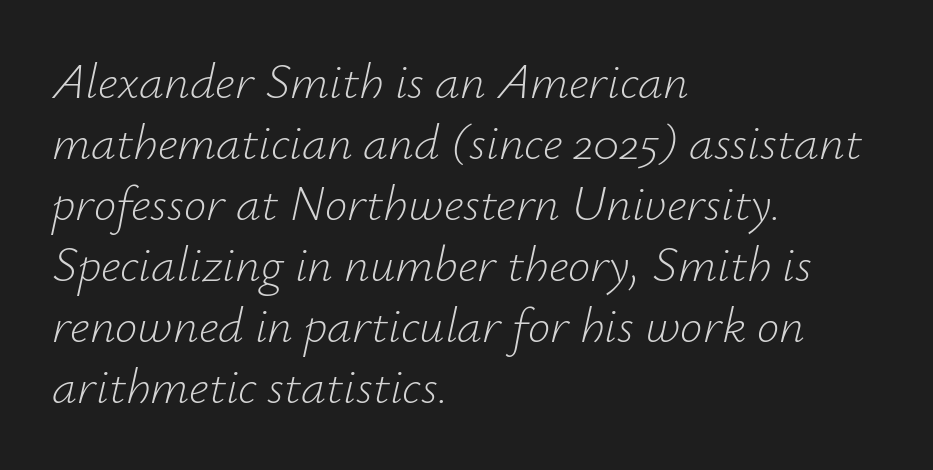
Q: Is the text bold? A: No.
Q: Is the text italic (slanted)? A: Yes, it leans right by about 12 degrees.
Q: Is the text underlined? A: No.
Q: How is the paragraph aligned? A: Left-aligned.
Q: Is the spacing between letters normal or unusually wide? A: Normal.
Q: Width (condensed, normal, or wide)? A: Normal.
Q: Stroke contrast? A: Low.
Q: x-height? A: Small.
Q: Monospaced? A: No.
